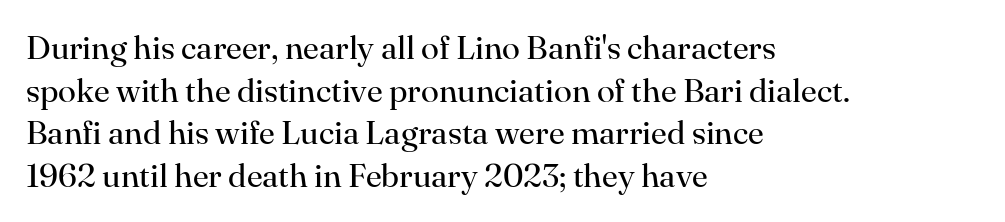
The image shows 33 px regular-weight serif type, upright; set left-aligned, normal line spacing (1.29x), normal letter spacing, not underlined; high stroke contrast and a small x-height.
